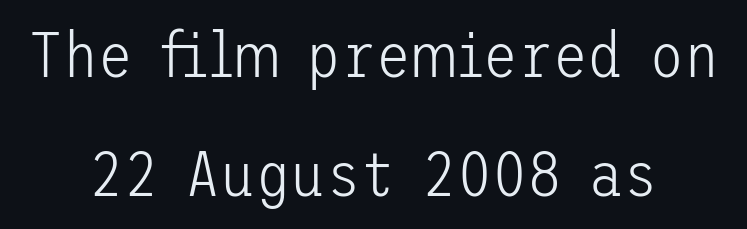
Does the lettering tilt? It doesn't — this is upright. The rendering positions every line midway between the sides. Typographically, this falls in the sans-serif category. The tracking reads as untouched default to a designer's eye. Any mark beneath the type? The region is blank. The weight would be labelled regular, book, light, or lighter still.
